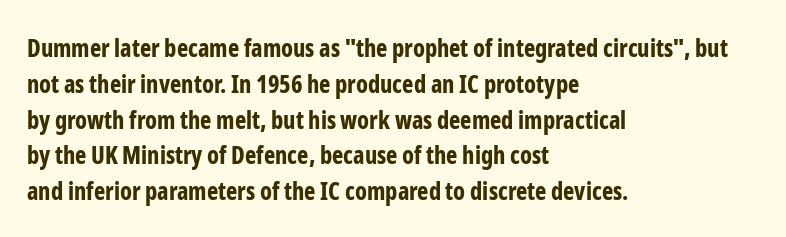
{"italic": "no", "bold": "yes", "underline": "no", "align": "left", "line_spacing": "normal", "line_spacing_ratio": 1.49, "letter_spacing": "normal", "letter_spacing_em": 0.0, "glyph_px": 24}
